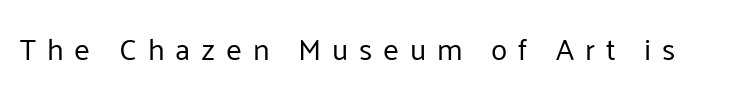
The passage shown is typed in a proportional face where columns would drift. Heft: none added — not bold. Glyph-to-glyph distance is far greater than everyday printed text. Vertical strokes here are truly vertical. Unlike a traditional serif, this face leaves its strokes unadorned.
